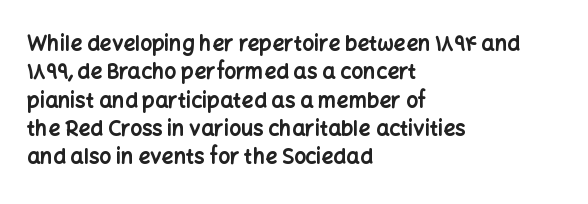
The image shows 21 px bold type, upright; set left-aligned, normal line spacing (1.35x), normal letter spacing, not underlined.
